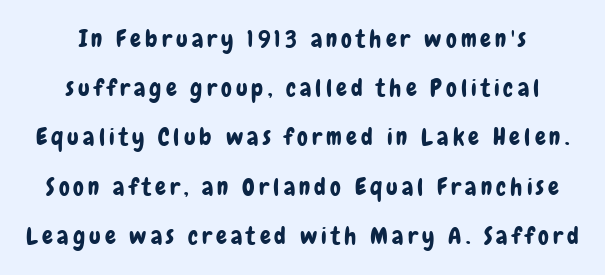
The image shows 24 px text type, upright; set centered, loose line spacing (2.05x), not underlined.
